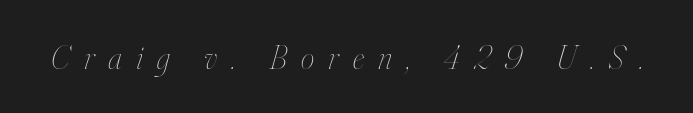
Q: Is the text bold? A: No.
Q: Is the text italic (slanted)? A: Yes, it leans right by about 16 degrees.
Q: Is the text underlined? A: No.
Q: Is the spacing between letters normal or unusually wide? A: Unusually wide.
Q: Width (condensed, normal, or wide)? A: Condensed.
Q: Stroke contrast? A: High.
Q: x-height? A: Small.
Q: Monospaced? A: No.
